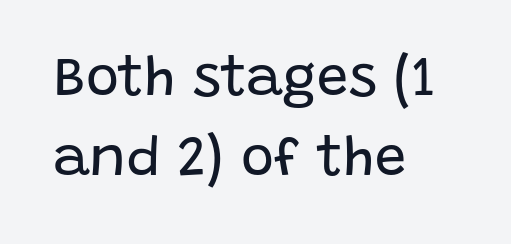
Whoever set this chose a conventional vertical rhythm. Short and long lines alike share a common starting point at left. Character widths vary here, with narrow letters taking less room than wide ones. Weight class: somewhere from thin through regular. Only glyphs here, with clear space below each row.
